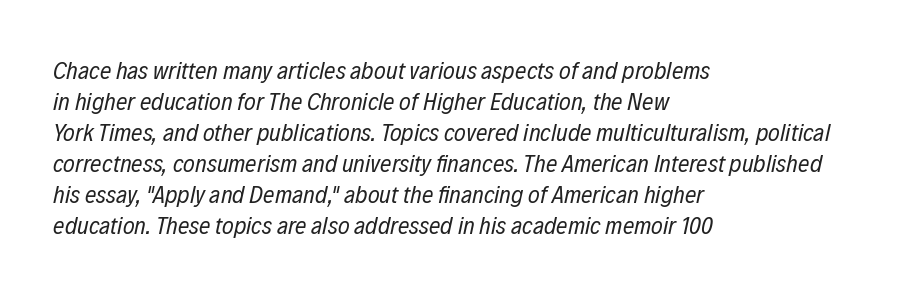
The passage is arranged the way most books set body copy — flush left. The gaps between neighbouring characters are ordinary and unremarkable. Slanted lettering throughout. The strokes carry an ordinary text weight at most.
